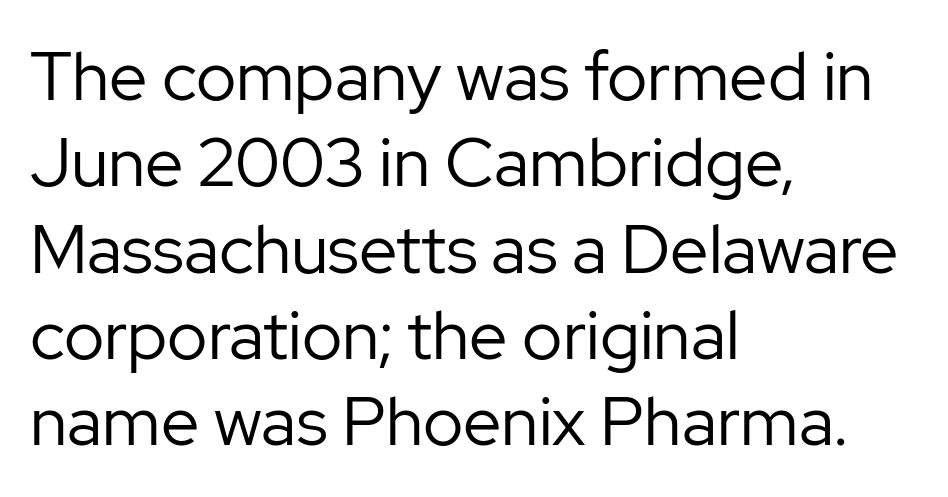
Q: Is the text bold? A: No.
Q: Is the text italic (slanted)? A: No, it is upright.
Q: Is the typeface a serif or a sans-serif typeface? A: Sans-serif.
Q: Is the text underlined? A: No.
Q: How is the paragraph aligned? A: Left-aligned.
Q: Is the spacing between letters normal or unusually wide? A: Normal.
Q: Is the spacing between lines tight, normal or loose? A: Normal.
Q: Width (condensed, normal, or wide)? A: Normal.
Q: Stroke contrast? A: Low.
Q: x-height? A: Medium.
Q: Monospaced? A: No.
